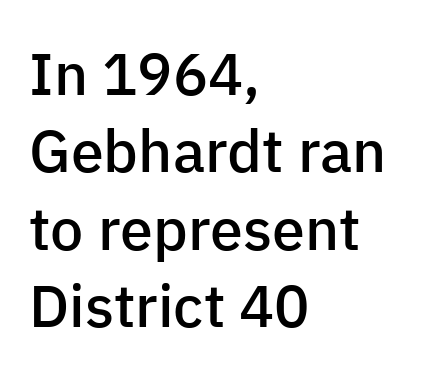
The image shows 59 px semibold sans-serif type, upright; set left-aligned, normal line spacing (1.31x), normal letter spacing, not underlined; low stroke contrast and a medium x-height.
